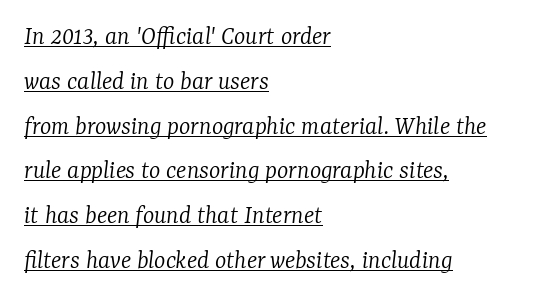
Style check: oblique. Looks like someone drew a line under every word here. A normal amount of white space separates one row of letters from the next. Weight: not bold — regular or lighter. The lines are quadded left. The tracking reads as untouched default to a designer's eye.
